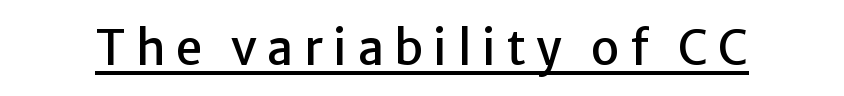
{"serif": "no", "italic": "no", "width": "normal", "stroke_contrast": "low", "x_height": "medium", "monospaced": "no", "underline": "yes", "letter_spacing": "wide", "letter_spacing_em": 0.22, "glyph_px": 47}
